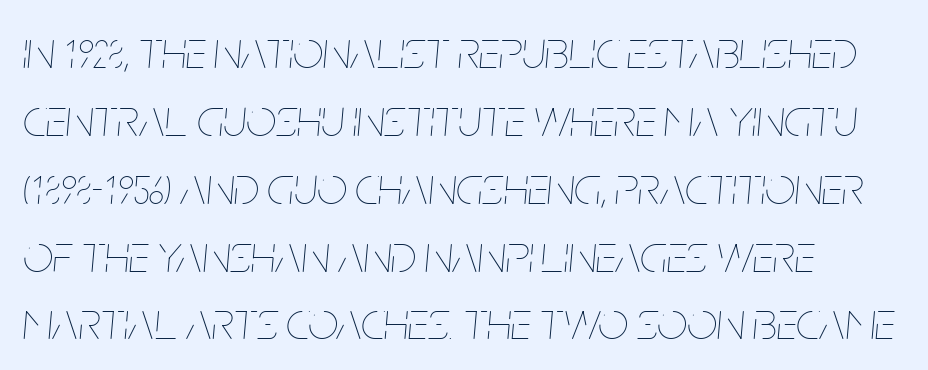
{"italic": "yes", "lean": "right", "slant_degrees": 5, "bold": "no", "weight": "thin", "width": "condensed", "stroke_contrast": "low", "x_height": "large", "monospaced": "no", "underline": "no", "align": "left", "line_spacing": "normal", "line_spacing_ratio": 1.28, "letter_spacing": "normal", "letter_spacing_em": 0.0, "glyph_px": 53}
